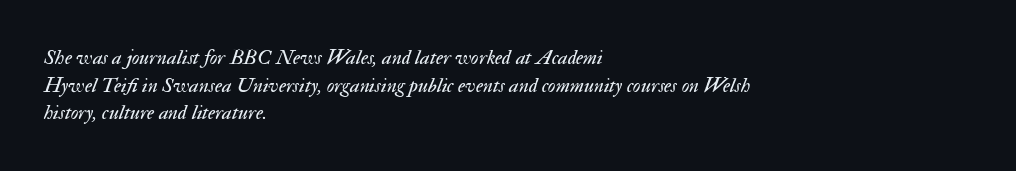
The image shows 21 px text type, italic (leaning right); set left-aligned, normal line spacing (1.32x), normal letter spacing, not underlined.
